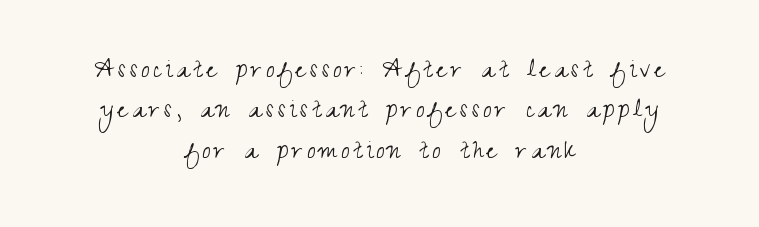
The image shows 31 px light, condensed sans-serif type, upright; set centered, normal line spacing (1.3x), not underlined; medium stroke contrast and a small x-height.
